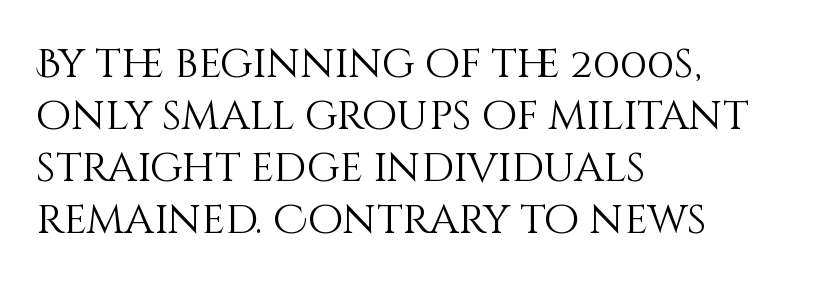
Caption: face not bold, strokes unweighted. Does the leading feel generous? No, just average. When letters stand straight like this, we call the style roman or upright. Character widths vary here, with narrow letters taking less room than wide ones.
